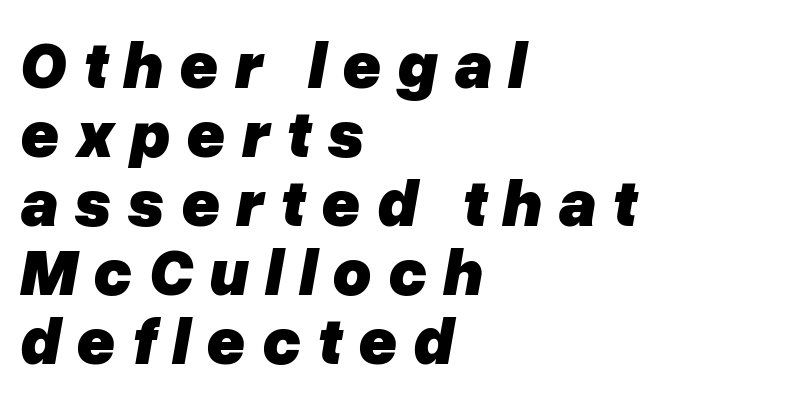
{"italic": "yes", "lean": "right", "slant_degrees": 10, "bold": "yes", "weight": "heavy", "width": "normal", "stroke_contrast": "low", "x_height": "medium", "monospaced": "no", "underline": "no", "align": "left", "line_spacing": "tight", "line_spacing_ratio": 1.03, "letter_spacing": "wide", "letter_spacing_em": 0.23, "glyph_px": 67}
